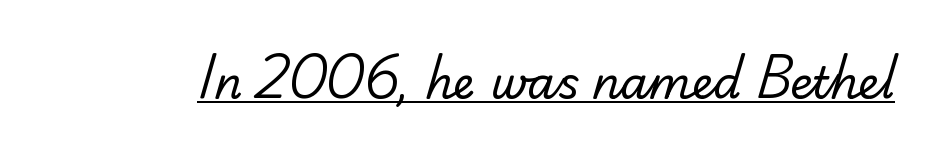
{"serif": "no", "bold": "no", "weight": "regular", "width": "normal", "stroke_contrast": "low", "x_height": "small", "monospaced": "no", "underline": "yes", "letter_spacing": "normal", "letter_spacing_em": 0.0, "glyph_px": 44}
